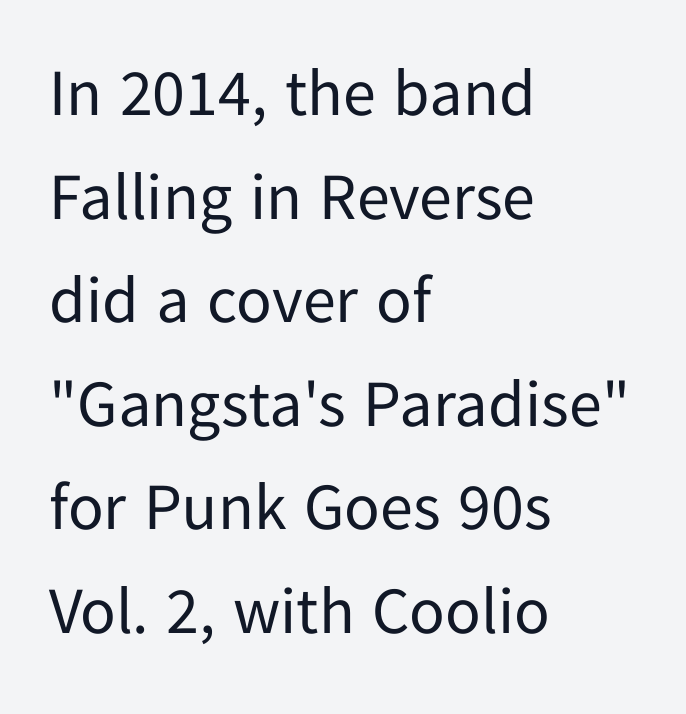
{"serif": "no", "italic": "no", "bold": "no", "weight": "regular", "width": "normal", "stroke_contrast": "low", "x_height": "medium", "monospaced": "no", "underline": "no", "align": "left", "line_spacing": "normal", "line_spacing_ratio": 1.57, "letter_spacing": "normal", "letter_spacing_em": 0.0, "glyph_px": 66}
